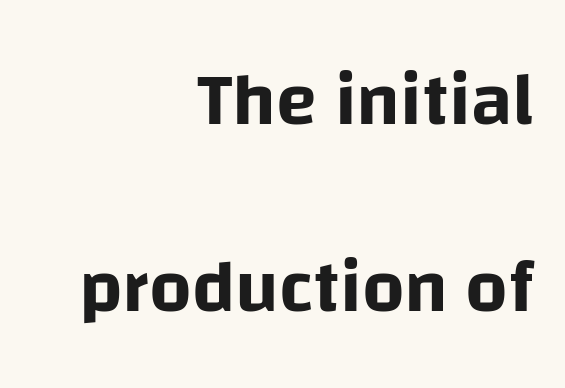
{"serif": "no", "italic": "no", "width": "normal", "stroke_contrast": "low", "x_height": "large", "monospaced": "no", "underline": "no", "align": "right", "line_spacing": "loose", "line_spacing_ratio": 2.49, "letter_spacing": "normal", "letter_spacing_em": 0.0, "glyph_px": 75}
